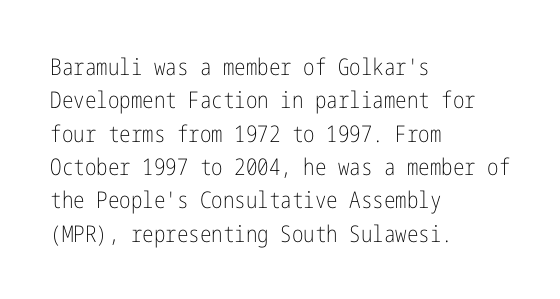
How would I describe the line gaps? Plain and ordinary. Just letters on the line, the space beneath them empty. Alignment: flush left. In terms of posture, this sample is upright.
